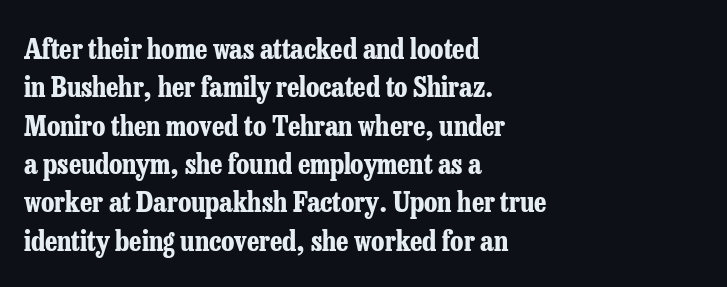
The image shows 28 px bold, condensed serif type, upright; set left-aligned, normal line spacing (1.37x), normal letter spacing, not underlined; low stroke contrast and a medium x-height.
